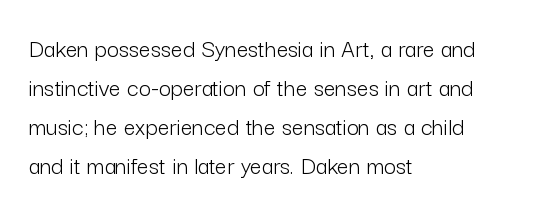
Each new line begins a customary step beneath the previous one. Students, note that the glyphs here touch the page at normal intervals. Letters rest on an invisible, unmarked baseline. Posture: upright roman.
